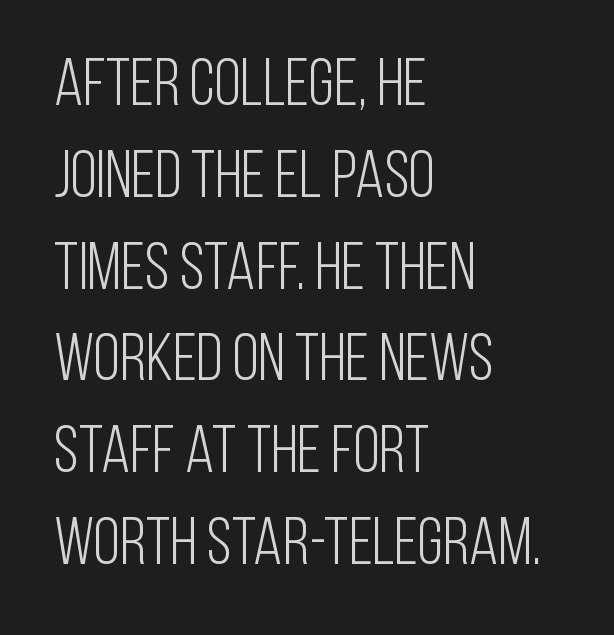
Q: Is the text bold? A: No.
Q: Is the text italic (slanted)? A: No, it is upright.
Q: Is the typeface a serif or a sans-serif typeface? A: Sans-serif.
Q: Is the text underlined? A: No.
Q: How is the paragraph aligned? A: Left-aligned.
Q: Is the spacing between letters normal or unusually wide? A: Normal.
Q: Is the spacing between lines tight, normal or loose? A: Normal.
Q: Width (condensed, normal, or wide)? A: Condensed.
Q: Stroke contrast? A: Low.
Q: x-height? A: Large.
Q: Monospaced? A: No.
